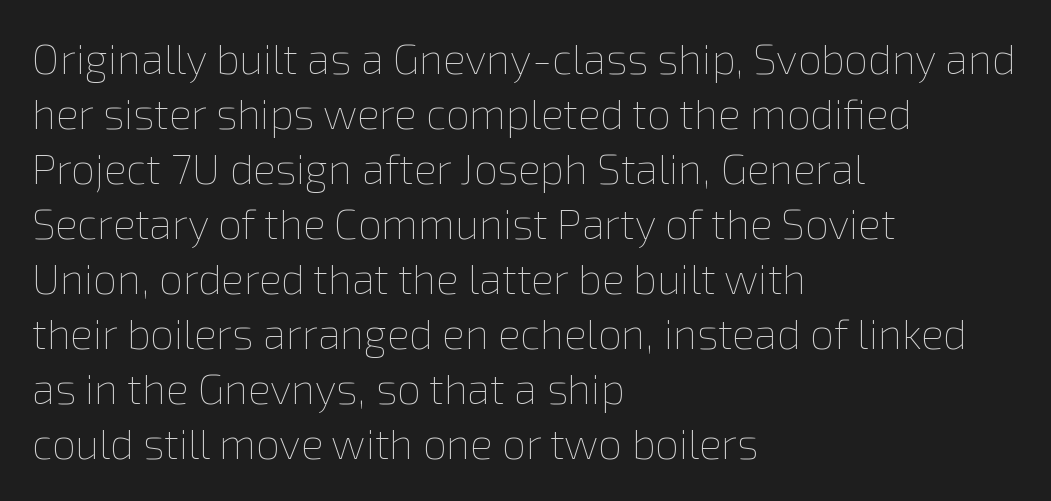
Q: Is the text bold? A: No.
Q: Is the text italic (slanted)? A: No, it is upright.
Q: Is the text underlined? A: No.
Q: How is the paragraph aligned? A: Left-aligned.
Q: Is the spacing between letters normal or unusually wide? A: Normal.
Q: Is the spacing between lines tight, normal or loose? A: Normal.
Q: Width (condensed, normal, or wide)? A: Normal.
Q: Stroke contrast? A: Low.
Q: x-height? A: Medium.
Q: Monospaced? A: No.
